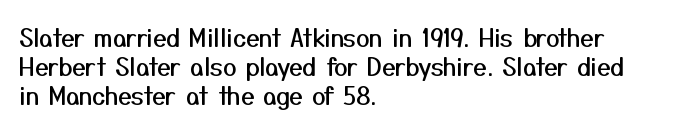
The image shows 24 px text type, upright; set left-aligned, line spacing 1.21x, normal letter spacing, not underlined.
